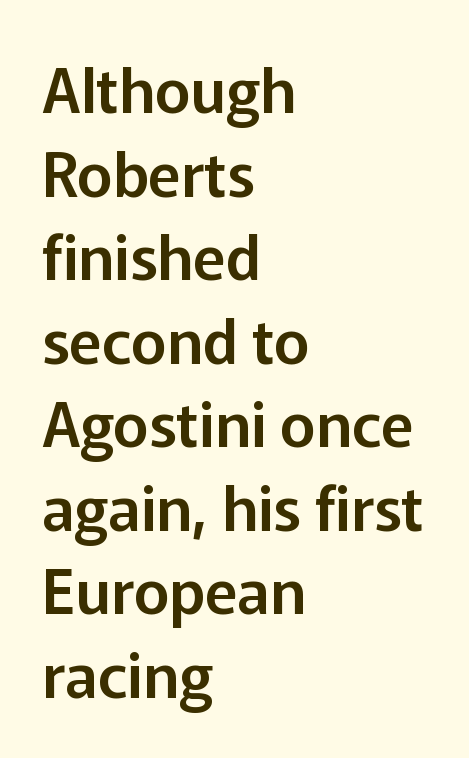
Q: Is the text italic (slanted)? A: No, it is upright.
Q: Is the typeface a serif or a sans-serif typeface? A: Sans-serif.
Q: Is the text underlined? A: No.
Q: How is the paragraph aligned? A: Left-aligned.
Q: Is the spacing between letters normal or unusually wide? A: Normal.
Q: Is the spacing between lines tight, normal or loose? A: Normal.
Q: Width (condensed, normal, or wide)? A: Normal.
Q: Stroke contrast? A: Low.
Q: x-height? A: Medium.
Q: Monospaced? A: No.
